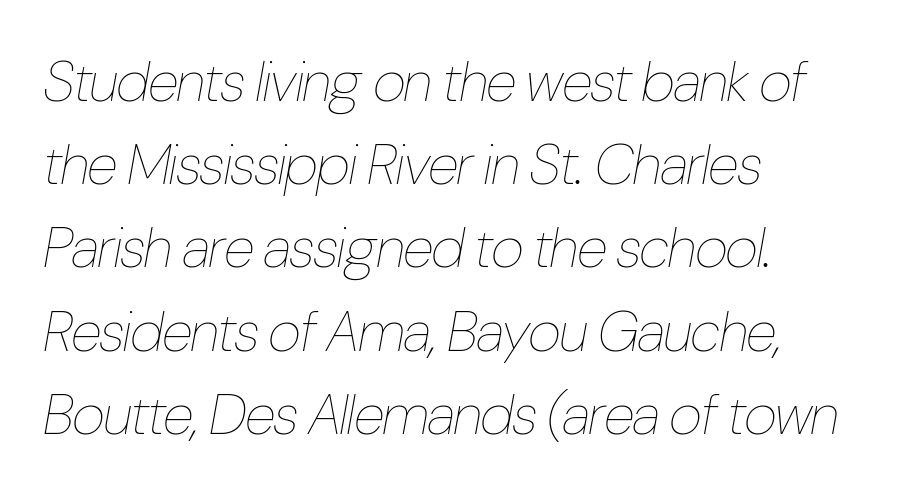
The image shows 57 px thin, condensed type, italic (leaning right); set left-aligned, normal line spacing (1.46x), normal letter spacing, not underlined; low stroke contrast and a medium x-height.
